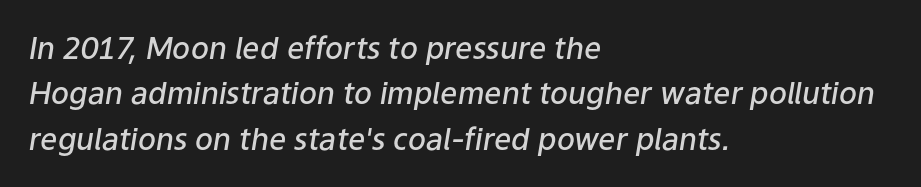
Q: Is the text bold? A: Semi-bold.
Q: Is the text italic (slanted)? A: Yes, it leans right by about 9 degrees.
Q: Is the text underlined? A: No.
Q: How is the paragraph aligned? A: Left-aligned.
Q: Is the spacing between letters normal or unusually wide? A: Normal.
Q: Is the spacing between lines tight, normal or loose? A: Normal.
Q: Width (condensed, normal, or wide)? A: Normal.
Q: Stroke contrast? A: Low.
Q: x-height? A: Medium.
Q: Monospaced? A: No.
